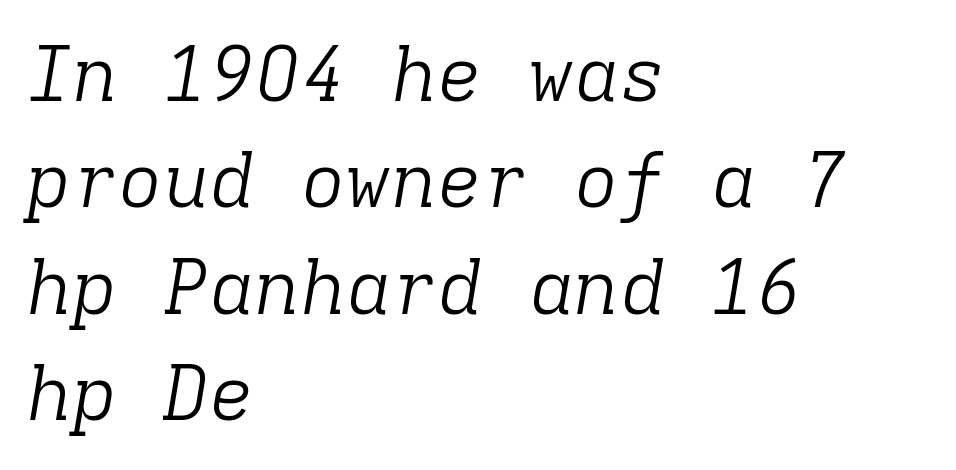
{"serif": "yes", "italic": "yes", "lean": "right", "slant_degrees": 9, "bold": "no", "weight": "light", "width": "normal", "stroke_contrast": "low", "x_height": "medium", "monospaced": "yes", "underline": "no", "align": "left", "line_spacing": "normal", "line_spacing_ratio": 1.4, "letter_spacing": "normal", "letter_spacing_em": 0.0, "glyph_px": 76}
